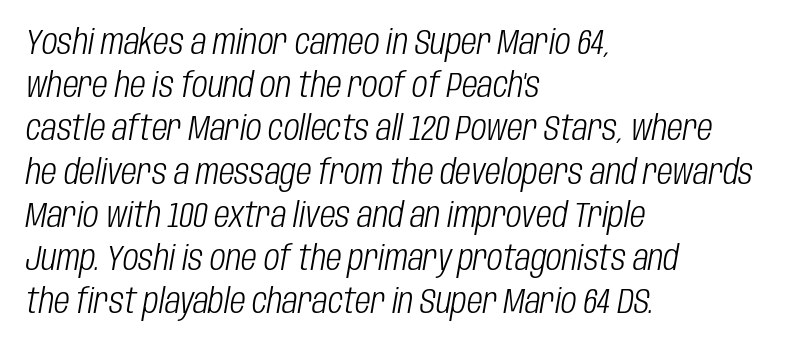
The image shows 34 px light, condensed type, italic (leaning right); set left-aligned, normal line spacing (1.27x), normal letter spacing, not underlined; low stroke contrast and a large x-height.
